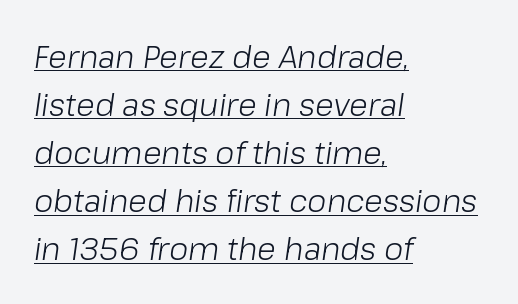
Each line starts at the same left margin while the right side varies. Does the leading feel generous? No, just average. Looks like regular typesetting: each glyph gets only the width it needs. Yep, that's italic — everything's leaning. The cut favours lightness, reaching ordinary text weight at its darkest.
